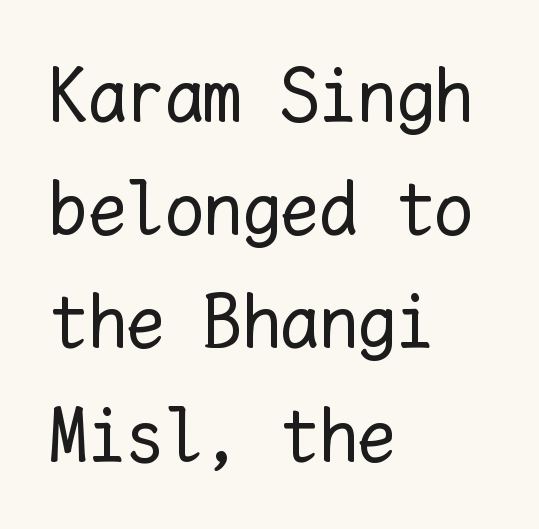
A classic flush-left, rag-right setting is used for this passage. The space beneath each line is pristine and unruled. Here the designer chose a console-style face with uniform glyph widths. The typesetting does not lean heavy: it is not bold. Every character sits straight up, as roman type does.
